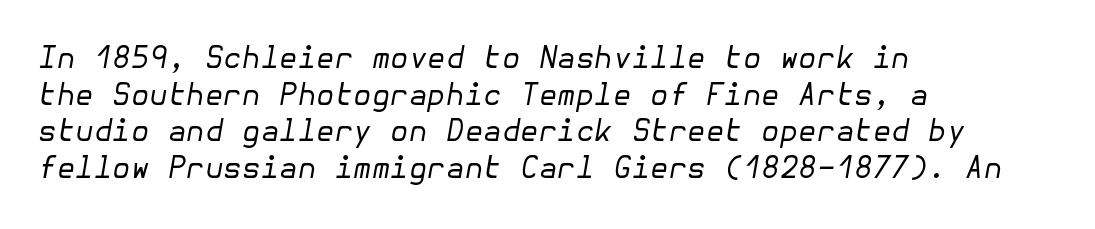
{"italic": "yes", "lean": "right", "slant_degrees": 10, "bold": "no", "weight": "regular", "width": "normal", "stroke_contrast": "low", "x_height": "medium", "underline": "no", "align": "left", "line_spacing_ratio": 1.22, "letter_spacing": "normal", "letter_spacing_em": 0.0, "glyph_px": 30}
